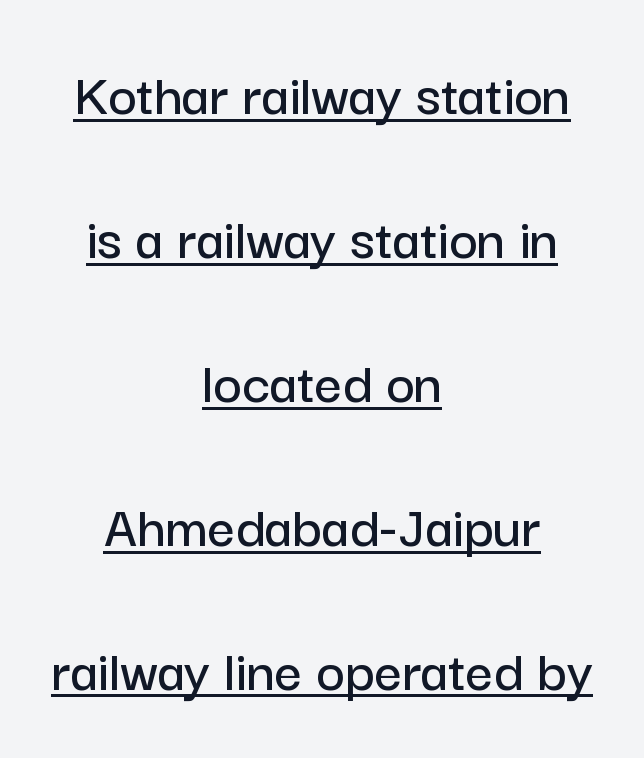
Q: Is the text italic (slanted)? A: No, it is upright.
Q: Is the typeface a serif or a sans-serif typeface? A: Sans-serif.
Q: Is the text underlined? A: Yes.
Q: How is the paragraph aligned? A: Centered.
Q: Is the spacing between letters normal or unusually wide? A: Normal.
Q: Is the spacing between lines tight, normal or loose? A: Loose.
Q: Width (condensed, normal, or wide)? A: Normal.
Q: Stroke contrast? A: Low.
Q: x-height? A: Medium.
Q: Monospaced? A: No.
